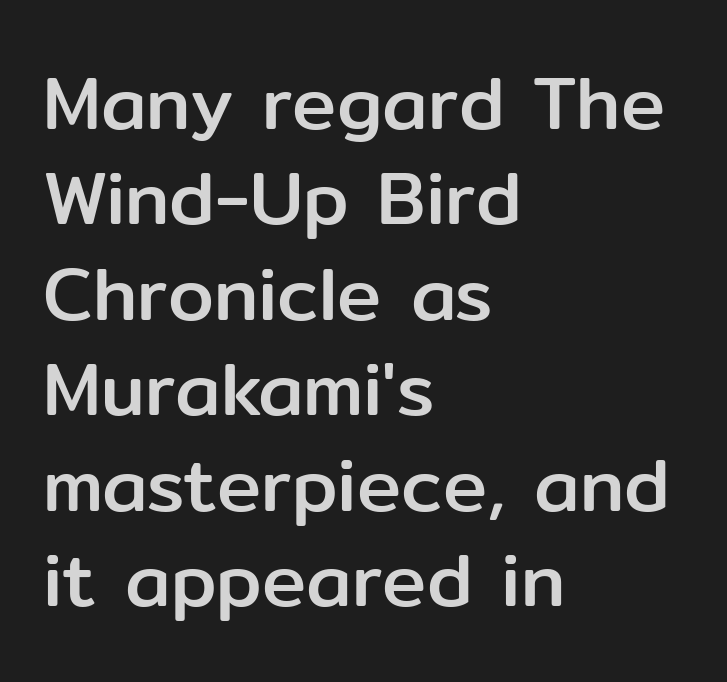
{"serif": "no", "italic": "no", "width": "normal", "stroke_contrast": "low", "x_height": "medium", "monospaced": "no", "underline": "no", "align": "left", "line_spacing": "normal", "line_spacing_ratio": 1.29, "letter_spacing": "normal", "letter_spacing_em": 0.0, "glyph_px": 74}
